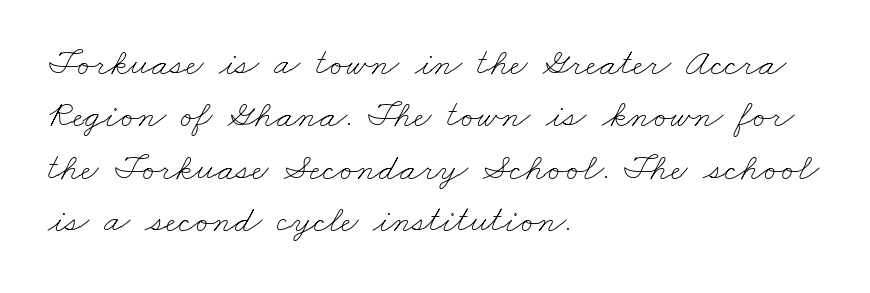
Q: Is the text bold? A: No.
Q: Is the text underlined? A: No.
Q: How is the paragraph aligned? A: Left-aligned.
Q: Is the spacing between letters normal or unusually wide? A: Normal.
Q: Is the spacing between lines tight, normal or loose? A: Normal.
Q: Width (condensed, normal, or wide)? A: Wide.
Q: Stroke contrast? A: Low.
Q: x-height? A: Small.
Q: Monospaced? A: No.
